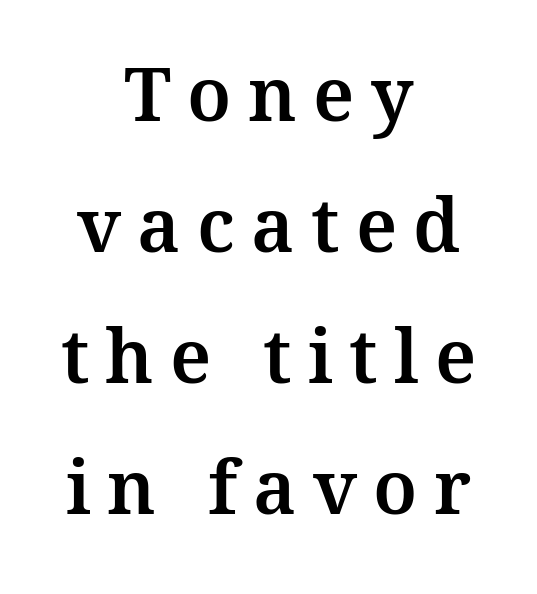
{"serif": "yes", "italic": "no", "width": "normal", "stroke_contrast": "medium", "x_height": "medium", "monospaced": "no", "underline": "no", "align": "center", "line_spacing_ratio": 1.77, "letter_spacing": "wide", "letter_spacing_em": 0.22, "glyph_px": 74}
